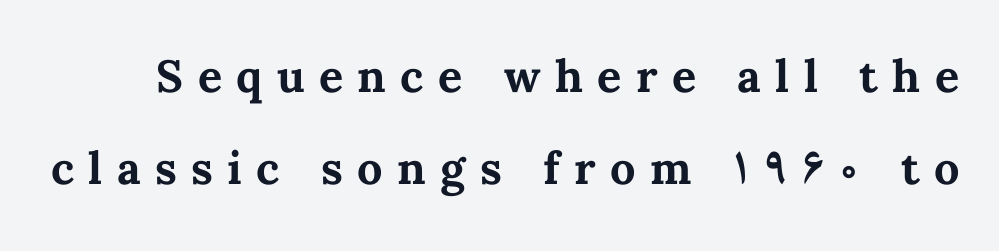
The image shows 45 px bold type, upright; set loose line spacing (2.04x), unusually wide letter spacing (+0.32 em), not underlined; medium stroke contrast and a medium x-height.
